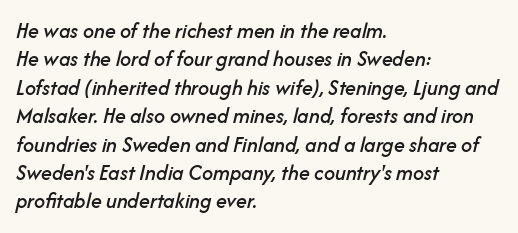
Observe the lean: these are italic letterforms. The space between consecutive lines is moderate. Honestly, the letter spacing is just normal — you wouldn't notice it. This rendering uses left alignment, leaving the right contour irregular. The zone under the glyphs is completely vacant.
